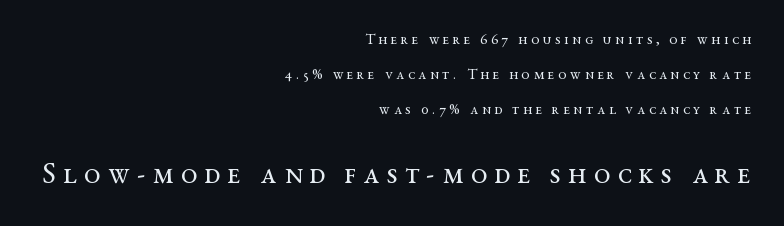
Each new line begins a long way beneath the previous one. Posture: straight, roman, zero tilt. The characters display serif detailing at their extremities. Here the designer chose a conventional face with non-uniform glyph widths. You could only call the tracking loose — the letters float apart.
